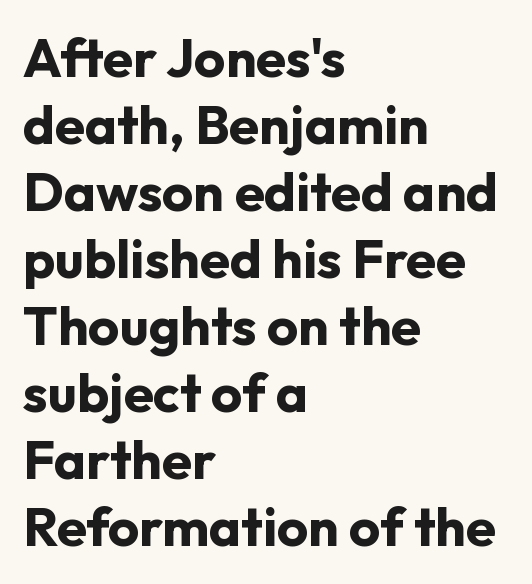
Q: Is the text bold? A: Yes.
Q: Is the text italic (slanted)? A: No, it is upright.
Q: Is the typeface a serif or a sans-serif typeface? A: Sans-serif.
Q: Is the text underlined? A: No.
Q: How is the paragraph aligned? A: Left-aligned.
Q: Is the spacing between letters normal or unusually wide? A: Normal.
Q: Width (condensed, normal, or wide)? A: Normal.
Q: Stroke contrast? A: Low.
Q: x-height? A: Medium.
Q: Monospaced? A: No.
